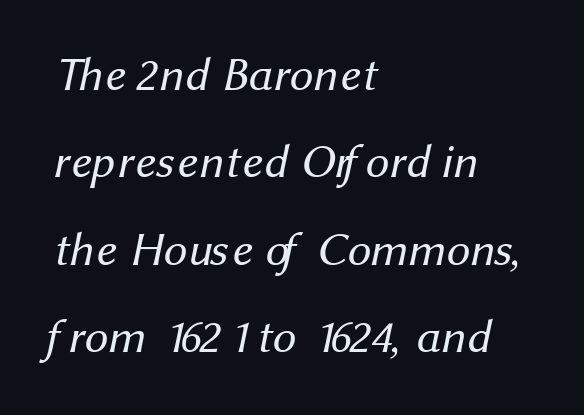
The string is rendered with underlining switched off. Typographically, this falls in the sans-serif category. The compositor pushed each line to the left boundary. Varying glyph widths throughout — classic text-font behaviour. The weight tops out at a normal text grade.
